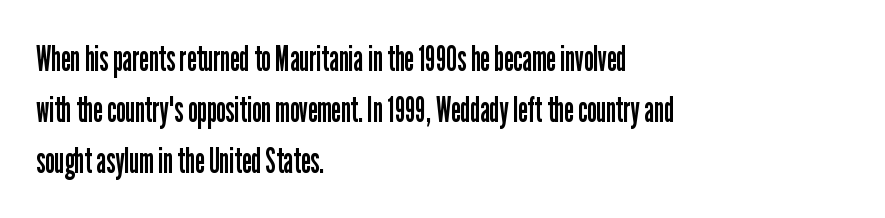
Q: Is the text bold? A: No.
Q: Is the text italic (slanted)? A: No, it is upright.
Q: Is the typeface a serif or a sans-serif typeface? A: Sans-serif.
Q: Is the text underlined? A: No.
Q: How is the paragraph aligned? A: Left-aligned.
Q: Is the spacing between letters normal or unusually wide? A: Normal.
Q: Is the spacing between lines tight, normal or loose? A: Normal.
Q: Width (condensed, normal, or wide)? A: Condensed.
Q: Stroke contrast? A: Low.
Q: x-height? A: Medium.
Q: Monospaced? A: No.
